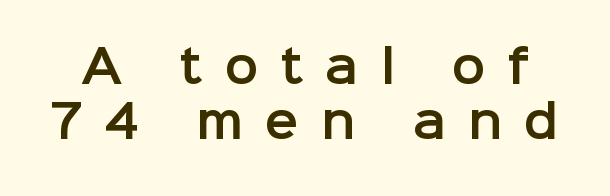
{"serif": "no", "italic": "no", "width": "normal", "stroke_contrast": "low", "x_height": "medium", "monospaced": "no", "underline": "no", "line_spacing_ratio": 1.23, "letter_spacing": "wide", "letter_spacing_em": 0.48, "glyph_px": 45}
